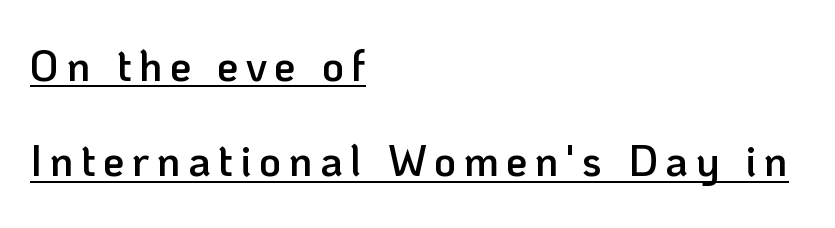
The vertical gap from one line to the next is large. Classification — sans serif. A typesetter would mark this as roman, not italic. This is the in-between weight designers call semibold or demi. Compared with a centered layout, this one pins lines to the left instead.
